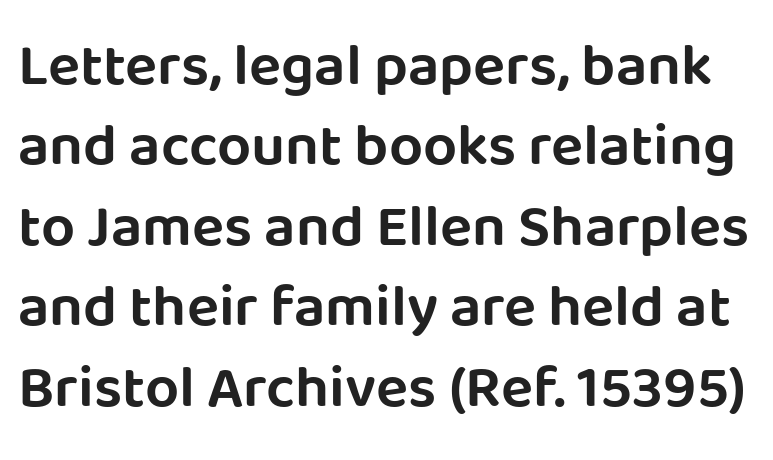
Q: Is the text italic (slanted)? A: No, it is upright.
Q: Is the typeface a serif or a sans-serif typeface? A: Sans-serif.
Q: Is the text underlined? A: No.
Q: Is the spacing between letters normal or unusually wide? A: Normal.
Q: Is the spacing between lines tight, normal or loose? A: Normal.
Q: Width (condensed, normal, or wide)? A: Normal.
Q: Stroke contrast? A: Low.
Q: x-height? A: Large.
Q: Monospaced? A: No.
